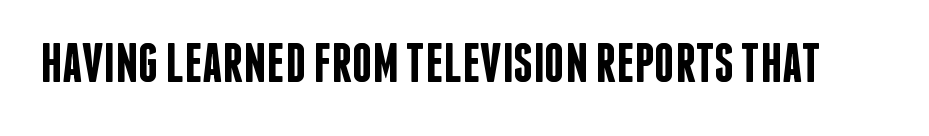
No italicization has been applied; the sample stays upright. The space directly below the letters is spotless. A sans-serif font was chosen for this passage. Each letter keeps its own natural width here, so spacing adapts to shape.
